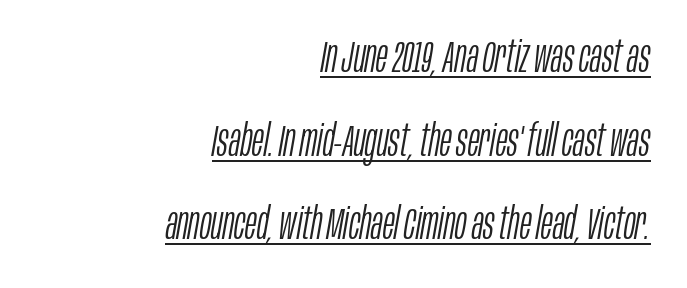
Q: Is the text bold? A: No.
Q: Is the text italic (slanted)? A: Yes, it leans right by about 10 degrees.
Q: Is the text underlined? A: Yes.
Q: How is the paragraph aligned? A: Right-aligned.
Q: Is the spacing between letters normal or unusually wide? A: Normal.
Q: Is the spacing between lines tight, normal or loose? A: Loose.
Q: Width (condensed, normal, or wide)? A: Condensed.
Q: Stroke contrast? A: Low.
Q: x-height? A: Large.
Q: Monospaced? A: No.
